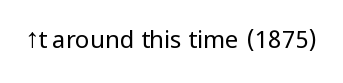
{"italic": "no", "bold": "no", "underline": "no", "letter_spacing": "normal", "letter_spacing_em": 0.0, "glyph_px": 24}
